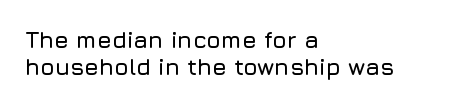
Q: Is the text italic (slanted)? A: No, it is upright.
Q: Is the text underlined? A: No.
Q: How is the paragraph aligned? A: Left-aligned.
Q: Is the spacing between letters normal or unusually wide? A: Normal.
